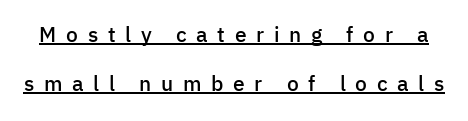
The image shows 21 px text type, upright; set loose line spacing (2.34x), unusually wide letter spacing (+0.46 em), underlined.
